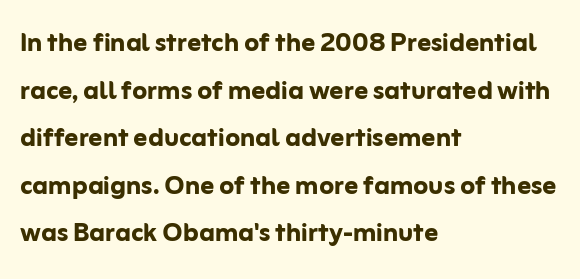
How would I describe the line gaps? Plain and ordinary. Posture: straight, roman, zero tilt. The line texture is even and compact thanks to regular tracking. The setting favours the left margin, as ordinary paragraphs usually do.
